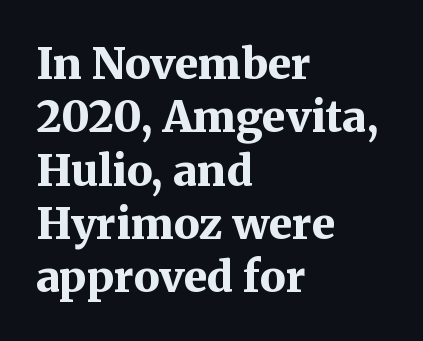
Q: Is the text bold? A: Yes.
Q: Is the text italic (slanted)? A: No, it is upright.
Q: Is the typeface a serif or a sans-serif typeface? A: Serif.
Q: Is the text underlined? A: No.
Q: How is the paragraph aligned? A: Left-aligned.
Q: Is the spacing between letters normal or unusually wide? A: Normal.
Q: Width (condensed, normal, or wide)? A: Normal.
Q: Stroke contrast? A: Medium.
Q: x-height? A: Medium.
Q: Monospaced? A: No.
